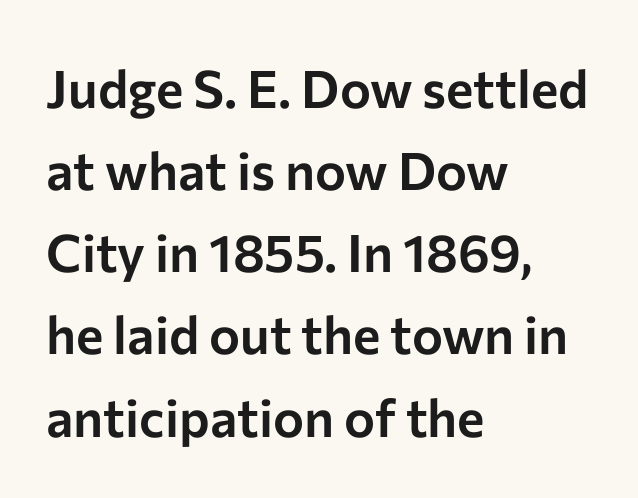
Q: Is the text italic (slanted)? A: No, it is upright.
Q: Is the typeface a serif or a sans-serif typeface? A: Sans-serif.
Q: Is the text underlined? A: No.
Q: How is the paragraph aligned? A: Left-aligned.
Q: Is the spacing between letters normal or unusually wide? A: Normal.
Q: Is the spacing between lines tight, normal or loose? A: Normal.
Q: Width (condensed, normal, or wide)? A: Normal.
Q: Stroke contrast? A: Low.
Q: x-height? A: Medium.
Q: Monospaced? A: No.
